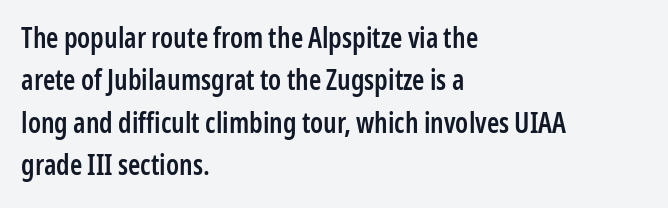
Q: Is the text bold? A: Semi-bold.
Q: Is the text italic (slanted)? A: No, it is upright.
Q: Is the typeface a serif or a sans-serif typeface? A: Sans-serif.
Q: Is the text underlined? A: No.
Q: How is the paragraph aligned? A: Left-aligned.
Q: Is the spacing between letters normal or unusually wide? A: Normal.
Q: Is the spacing between lines tight, normal or loose? A: Normal.
Q: Width (condensed, normal, or wide)? A: Condensed.
Q: Stroke contrast? A: Low.
Q: x-height? A: Medium.
Q: Monospaced? A: No.
